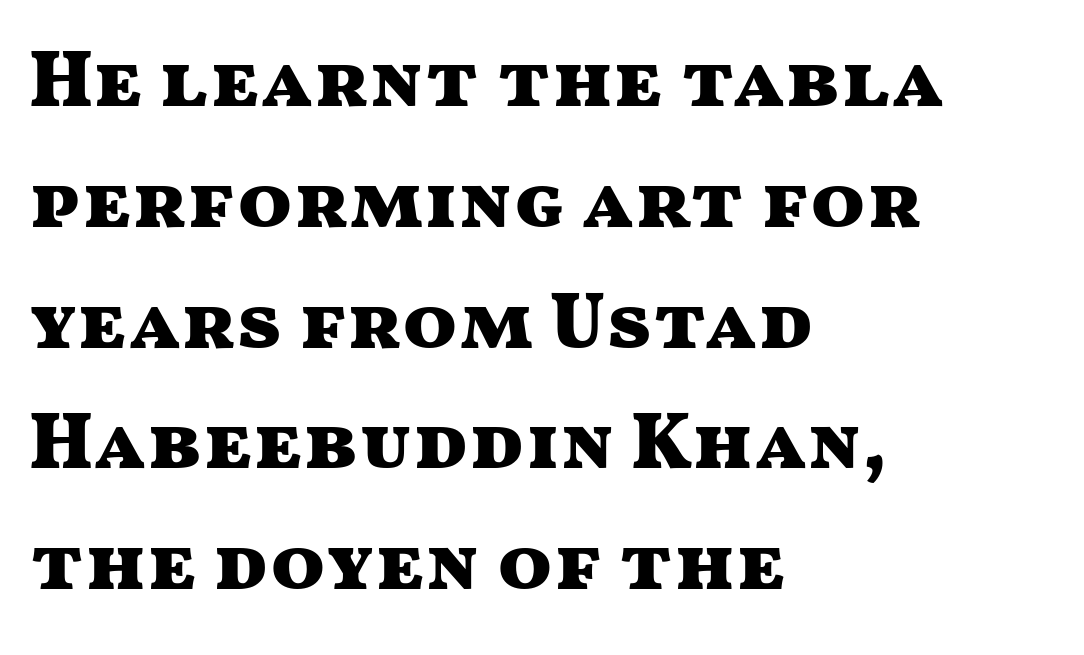
Q: Is the text bold? A: Yes.
Q: Is the text italic (slanted)? A: No, it is upright.
Q: Is the typeface a serif or a sans-serif typeface? A: Sans-serif.
Q: Is the text underlined? A: No.
Q: How is the paragraph aligned? A: Left-aligned.
Q: Is the spacing between letters normal or unusually wide? A: Normal.
Q: Is the spacing between lines tight, normal or loose? A: Normal.
Q: Width (condensed, normal, or wide)? A: Wide.
Q: Stroke contrast? A: Medium.
Q: x-height? A: Medium.
Q: Monospaced? A: No.
